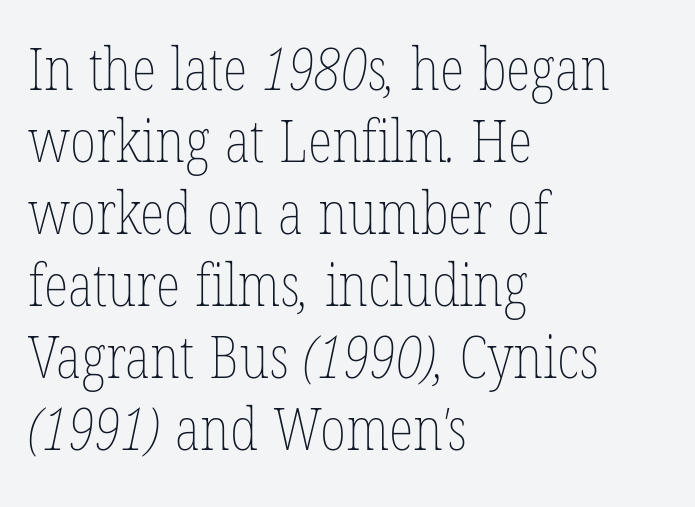
Q: Is the text bold? A: No.
Q: Is the text underlined? A: No.
Q: How is the paragraph aligned? A: Left-aligned.
Q: Is the spacing between letters normal or unusually wide? A: Normal.
Q: Width (condensed, normal, or wide)? A: Condensed.
Q: Stroke contrast? A: Low.
Q: x-height? A: Medium.
Q: Monospaced? A: No.
